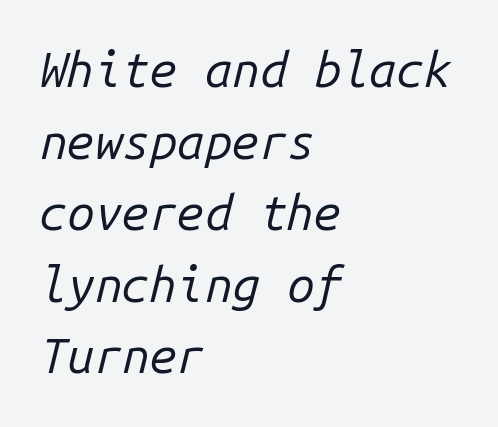
The image shows 49 px regular-weight type, italic (leaning right), monospaced; set left-aligned, normal line spacing (1.46x), normal letter spacing, not underlined; low stroke contrast and a medium x-height.
